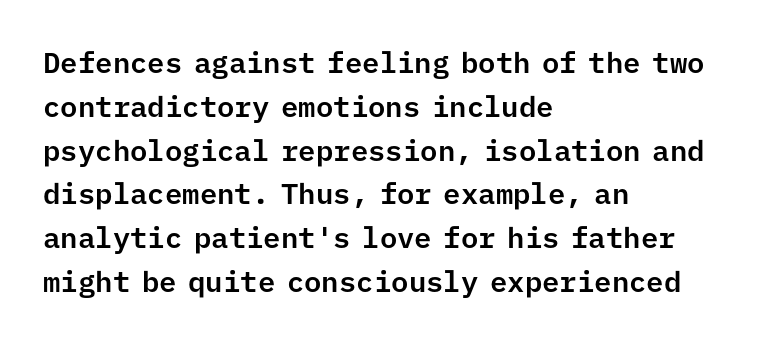
{"serif": "no", "italic": "no", "width": "normal", "stroke_contrast": "low", "x_height": "medium", "monospaced": "yes", "underline": "no", "align": "left", "line_spacing": "normal", "line_spacing_ratio": 1.51, "letter_spacing": "normal", "letter_spacing_em": 0.0, "glyph_px": 29}
